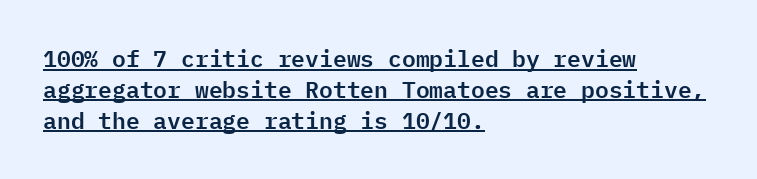
Q: Is the text italic (slanted)? A: No, it is upright.
Q: Is the text underlined? A: Yes.
Q: How is the paragraph aligned? A: Left-aligned.
Q: Is the spacing between letters normal or unusually wide? A: Normal.
Q: Is the spacing between lines tight, normal or loose? A: Normal.
